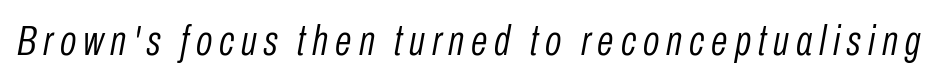
The rendering uses natural spacing where letterforms have individual widths. Slanted lettering throughout. The weight would be labelled regular, book, light, or lighter still. Quick note: underline off.
